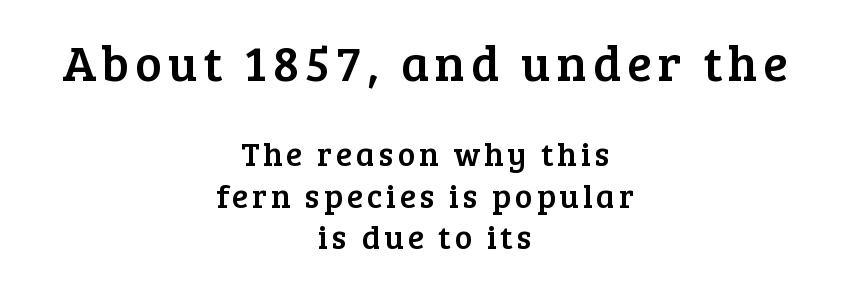
The image shows 50 px serif type, upright; set centered, normal line spacing (1.26x), not underlined; the first (top) block is 1.52x larger; low stroke contrast and a medium x-height.
